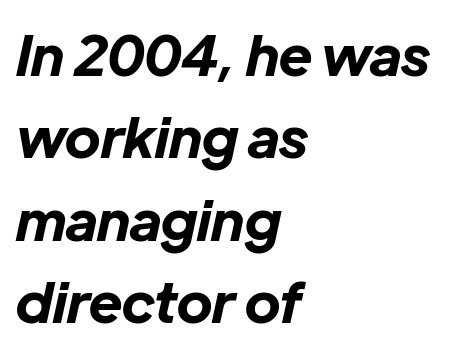
The image shows 56 px bold type, italic (leaning right); set left-aligned, normal line spacing (1.47x), normal letter spacing, not underlined; low stroke contrast and a medium x-height.
